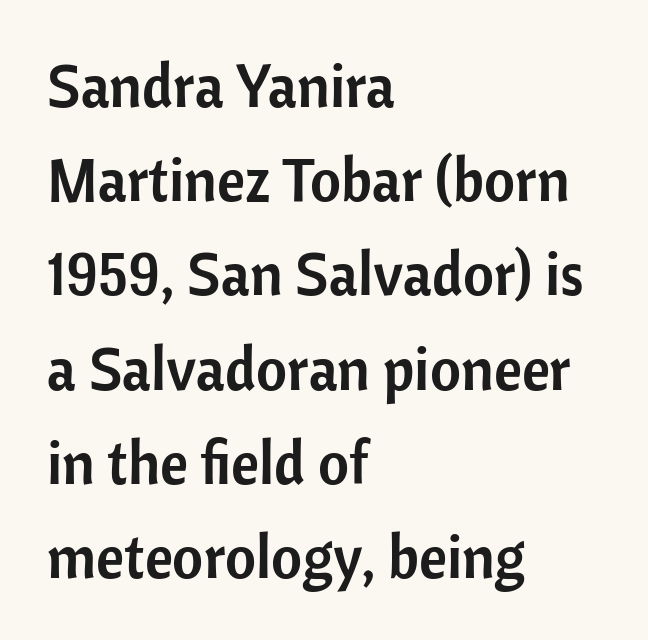
The image shows 60 px sans-serif type, upright; set left-aligned, normal line spacing (1.57x), normal letter spacing, not underlined; low stroke contrast and a medium x-height.
